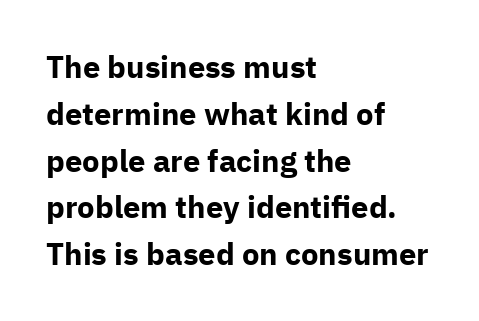
The characters look thick and weighty, a clear bold. Quick note: underline off. The text block is weighted toward the left margin, trailing off unevenly rightward. You can tell it's not italic because the verticals are truly vertical.
